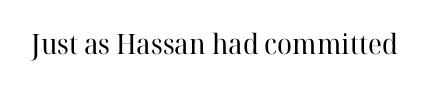
{"serif": "yes", "italic": "no", "bold": "no", "weight": "regular", "width": "normal", "stroke_contrast": "high", "x_height": "medium", "monospaced": "no", "underline": "no", "letter_spacing": "normal", "letter_spacing_em": 0.0, "glyph_px": 28}
